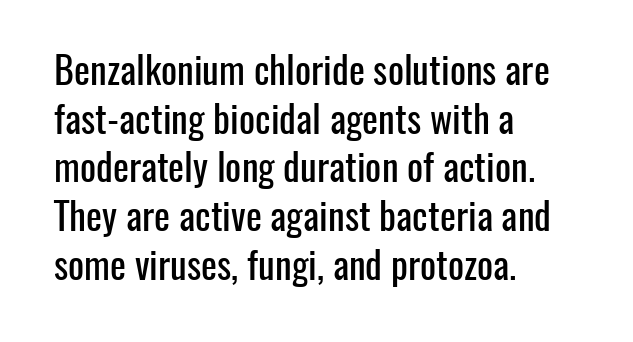
{"serif": "no", "italic": "no", "width": "condensed", "stroke_contrast": "low", "x_height": "medium", "monospaced": "no", "underline": "no", "align": "left", "line_spacing": "normal", "line_spacing_ratio": 1.28, "letter_spacing": "normal", "letter_spacing_em": 0.0, "glyph_px": 38}
